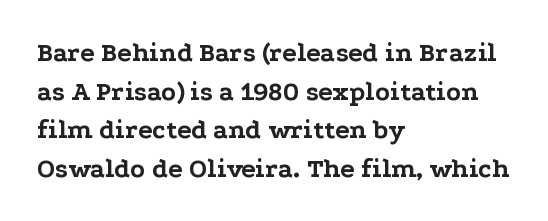
The glyphs are unaccompanied by any horizontal stroke below them. Alignment: flush left. Its strokes are broad and dark, the hallmark of bold type. Designer's note — italics off, roman on.
